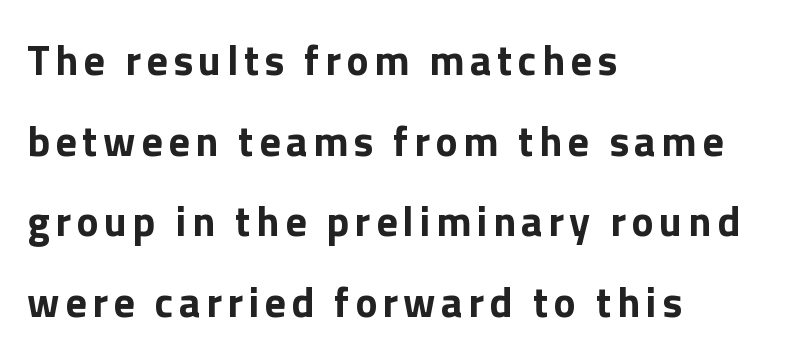
Students, observe: this is what heavily led, spacious text looks like. Stroke terminals: plain, sans-serif. Bold? Absolutely — the strokes are thick and heavy. Style check: upright. A student would call this left alignment; a typographer would say flush left, rag right. Character widths vary here, with narrow letters taking less room than wide ones.
